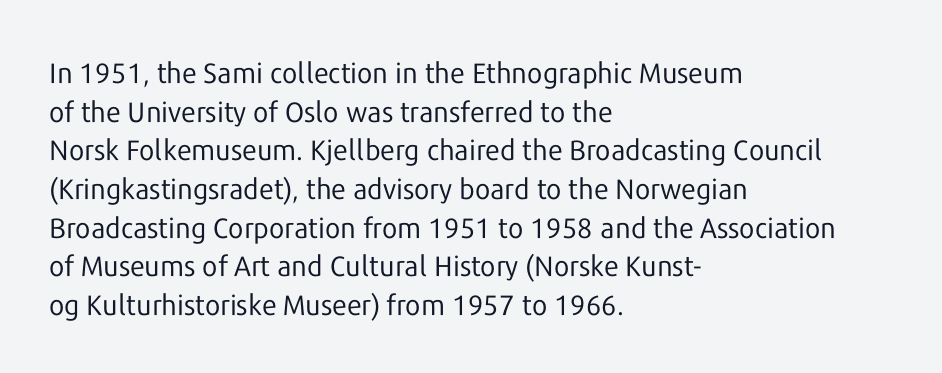
These lines are set flush left with a ragged right edge. Varying glyph widths throughout — classic text-font behaviour. Is this a sans? Yes — the strokes have no serifs. Bare-footed words on every line. Rows of type keep a routine distance in the vertical direction.
